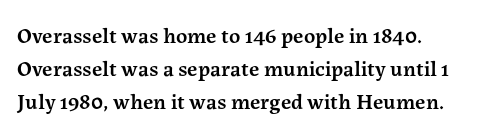
Q: Is the text bold? A: Semi-bold.
Q: Is the text italic (slanted)? A: No, it is upright.
Q: Is the text underlined? A: No.
Q: Is the spacing between letters normal or unusually wide? A: Normal.
Q: Is the spacing between lines tight, normal or loose? A: Normal.
